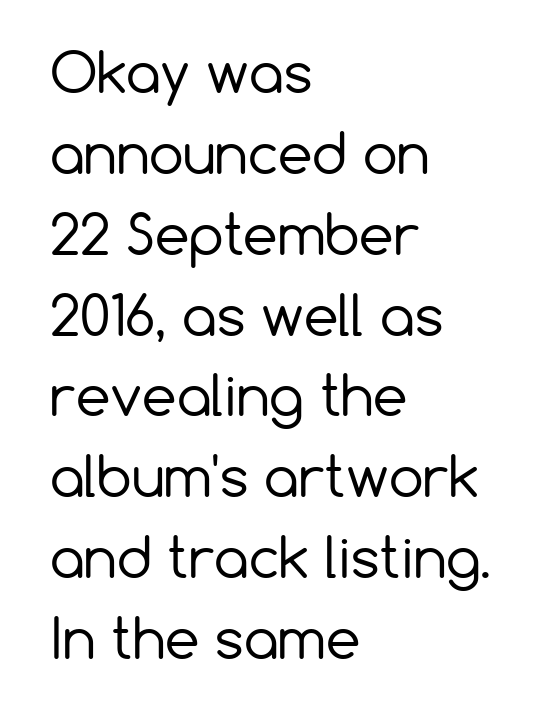
The image shows 55 px regular-weight sans-serif type, upright; set left-aligned, normal line spacing (1.47x), normal letter spacing, not underlined; low stroke contrast and a medium x-height.
